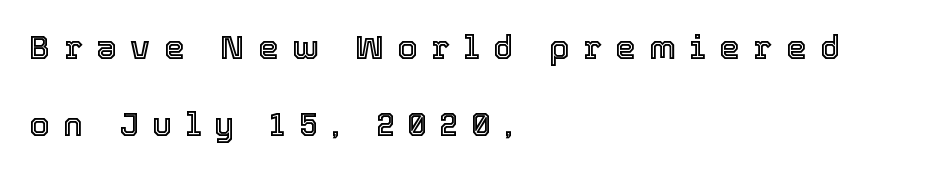
Q: Is the text italic (slanted)? A: No, it is upright.
Q: Is the text underlined? A: No.
Q: How is the paragraph aligned? A: Left-aligned.
Q: Is the spacing between letters normal or unusually wide? A: Unusually wide.
Q: Is the spacing between lines tight, normal or loose? A: Loose.
Q: Width (condensed, normal, or wide)? A: Normal.
Q: x-height? A: Medium.
Q: Monospaced? A: No.
